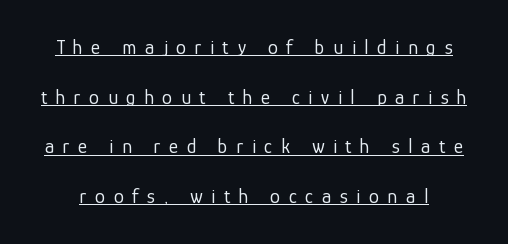
{"italic": "no", "bold": "no", "underline": "yes", "line_spacing": "loose", "line_spacing_ratio": 2.48, "letter_spacing": "wide", "letter_spacing_em": 0.43, "glyph_px": 20}
